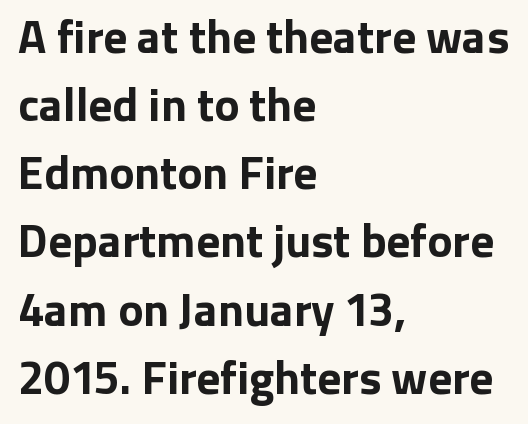
Q: Is the text bold? A: Yes.
Q: Is the text italic (slanted)? A: No, it is upright.
Q: Is the typeface a serif or a sans-serif typeface? A: Sans-serif.
Q: Is the text underlined? A: No.
Q: How is the paragraph aligned? A: Left-aligned.
Q: Is the spacing between letters normal or unusually wide? A: Normal.
Q: Is the spacing between lines tight, normal or loose? A: Normal.
Q: Width (condensed, normal, or wide)? A: Normal.
Q: Stroke contrast? A: Low.
Q: x-height? A: Medium.
Q: Monospaced? A: No.
